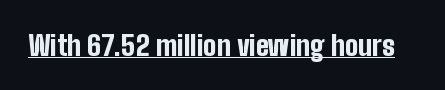
The image shows 28 px bold, condensed sans-serif type, upright; set normal letter spacing, underlined; low stroke contrast and a medium x-height.
